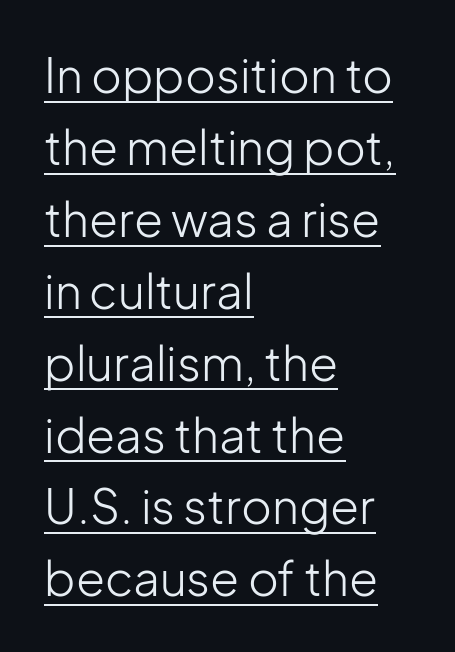
A sans-serif font was chosen for this passage. Ascenders rise straight up at ninety degrees. Casual observation: everything's shoved over to the left. Varying glyph widths throughout — classic text-font behaviour. The characters are drawn with everyday or finer stroke widths.
